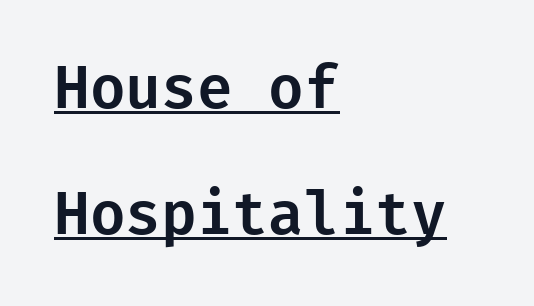
{"serif": "no", "italic": "no", "width": "normal", "stroke_contrast": "low", "x_height": "medium", "underline": "yes", "align": "left", "line_spacing": "loose", "line_spacing_ratio": 2.17, "letter_spacing": "normal", "letter_spacing_em": 0.0, "glyph_px": 58}
